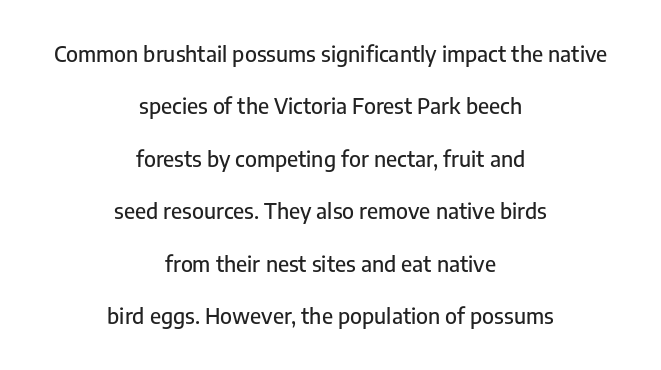
Standard letterfit; no display-style spreading of the glyphs. Lines of text with bare space underneath. Notice the wide empty band between every row — that's loose leading. Posture: straight, roman, zero tilt. One-word summary of the alignment: center.
